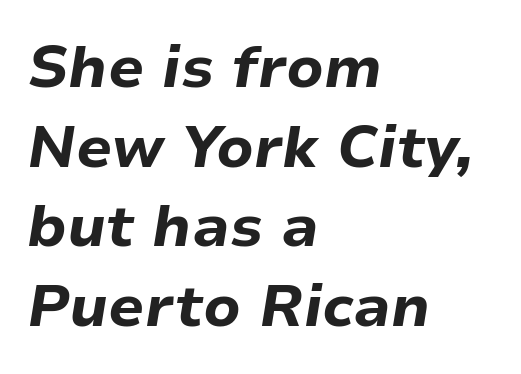
The image shows 59 px bold type, italic (leaning right); set left-aligned, normal line spacing (1.35x), normal letter spacing, not underlined; low stroke contrast and a medium x-height.
